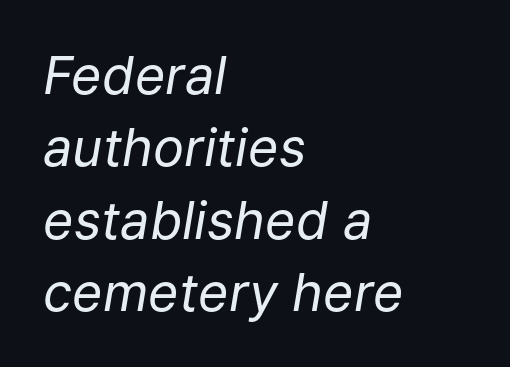
Rule under the text: the space is simply empty. Normally led — the rows are evenly, conventionally spaced. Notice how the passage keeps a crisp vertical edge on the left only. Inter-character spacing is left at the font's built-in metrics.
